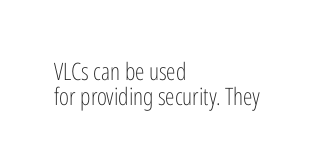
Q: Is the text bold? A: No.
Q: Is the text italic (slanted)? A: No, it is upright.
Q: Is the text underlined? A: No.
Q: How is the paragraph aligned? A: Left-aligned.
Q: Is the spacing between letters normal or unusually wide? A: Normal.
Q: Is the spacing between lines tight, normal or loose? A: Tight.
